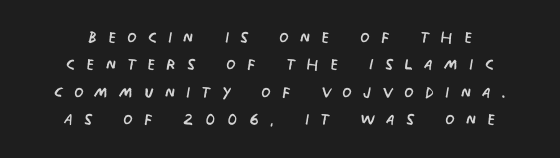
{"bold": "no", "underline": "no", "align": "center", "line_spacing": "normal", "line_spacing_ratio": 1.25, "letter_spacing": "wide", "letter_spacing_em": 0.49, "glyph_px": 22}
